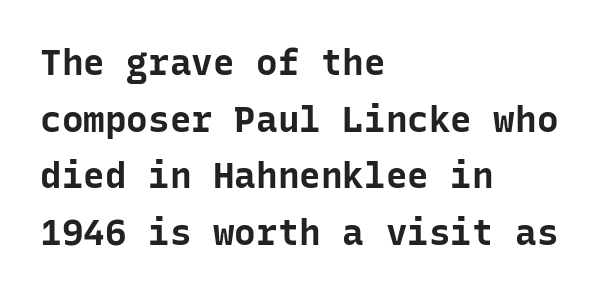
Q: Is the text bold? A: Yes.
Q: Is the text italic (slanted)? A: No, it is upright.
Q: Is the typeface a serif or a sans-serif typeface? A: Sans-serif.
Q: Is the text underlined? A: No.
Q: How is the paragraph aligned? A: Left-aligned.
Q: Is the spacing between letters normal or unusually wide? A: Normal.
Q: Is the spacing between lines tight, normal or loose? A: Normal.
Q: Width (condensed, normal, or wide)? A: Normal.
Q: Stroke contrast? A: Low.
Q: x-height? A: Medium.
Q: Monospaced? A: Yes.
